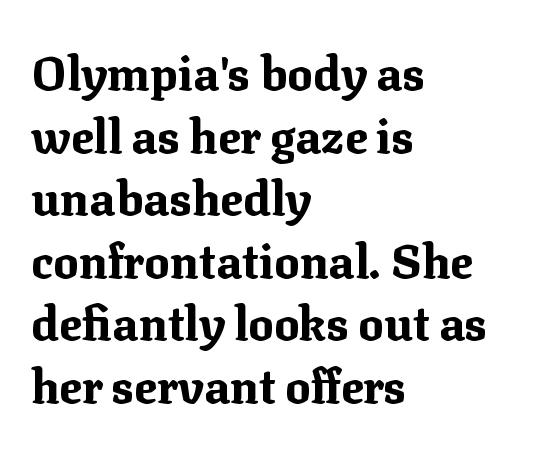
Italic? Not at all — the glyphs are vertical. The rows are spaced the way most documents space them. The rendering shows small feet on the letterforms — a serif design. How are the letters spaced? Ordinarily, with no added tracking. The paragraph shown leans on its left margin.
